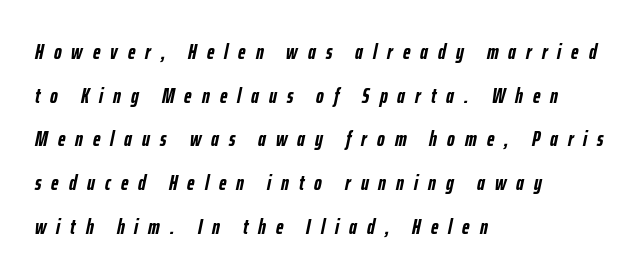
The image shows 21 px bold type, italic (leaning right); set left-aligned, loose line spacing (2.08x), unusually wide letter spacing (+0.48 em), not underlined.
